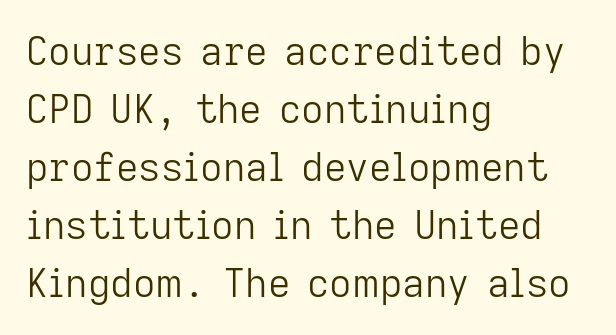
The image shows 39 px light sans-serif type, upright; set left-aligned, normal line spacing (1.49x), normal letter spacing, not underlined; low stroke contrast and a medium x-height.
